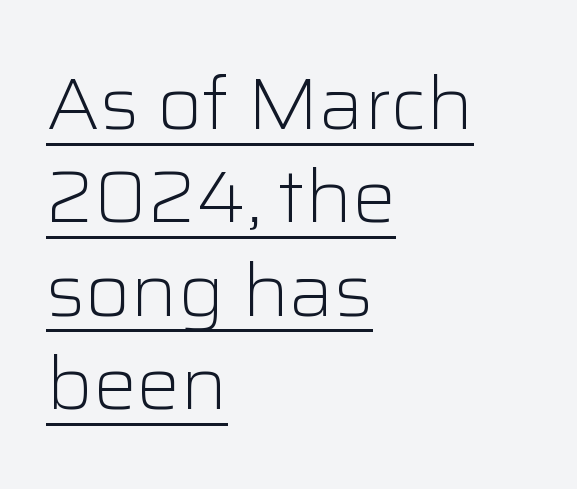
The image shows 73 px light sans-serif type, upright; set left-aligned, normal line spacing (1.28x), normal letter spacing, underlined; low stroke contrast and a medium x-height.
